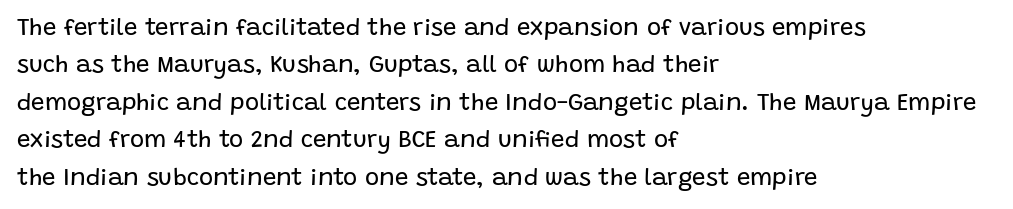
Evenly set lines give the paragraph a standard silhouette. Here the glyphs are tracked normally, forming tight word shapes. Rule under the text: the space is simply empty. Italic? Not at all — the glyphs are vertical. These glyphs show unthickened strokes, regular width or finer.
